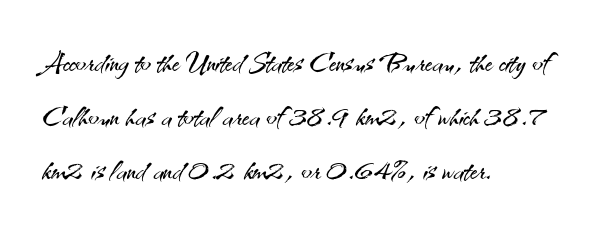
{"serif": "no", "bold": "no", "weight": "light", "width": "normal", "stroke_contrast": "medium", "x_height": "small", "monospaced": "no", "underline": "no", "align": "left", "line_spacing": "normal", "line_spacing_ratio": 1.39, "letter_spacing": "normal", "letter_spacing_em": 0.0, "glyph_px": 39}
